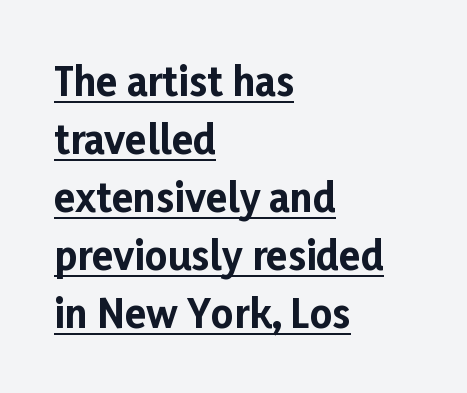
Compared with an ordinary text face, these strokes are far heavier — a full bold. The letterforms sit shoulder to shoulder at normal distance. To sum up the face: it is a sans, with no serifs. Teacher's note: observe the even left margin — that is flush-left alignment. Each letter keeps its own natural width here, so spacing adapts to shape.
